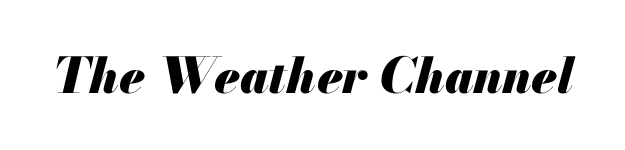
{"italic": "yes", "lean": "right", "slant_degrees": 13, "bold": "yes", "weight": "heavy", "width": "normal", "stroke_contrast": "medium", "x_height": "small", "monospaced": "no", "underline": "no", "letter_spacing": "normal", "letter_spacing_em": 0.0, "glyph_px": 49}
